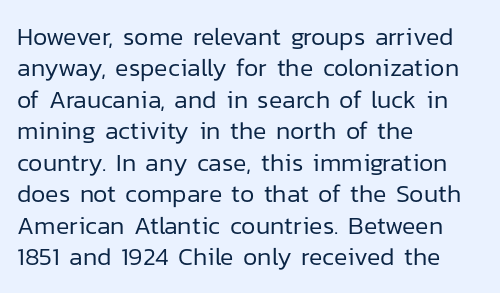
The image shows 25 px text type, upright; set left-aligned, normal line spacing (1.26x), normal letter spacing, not underlined.
